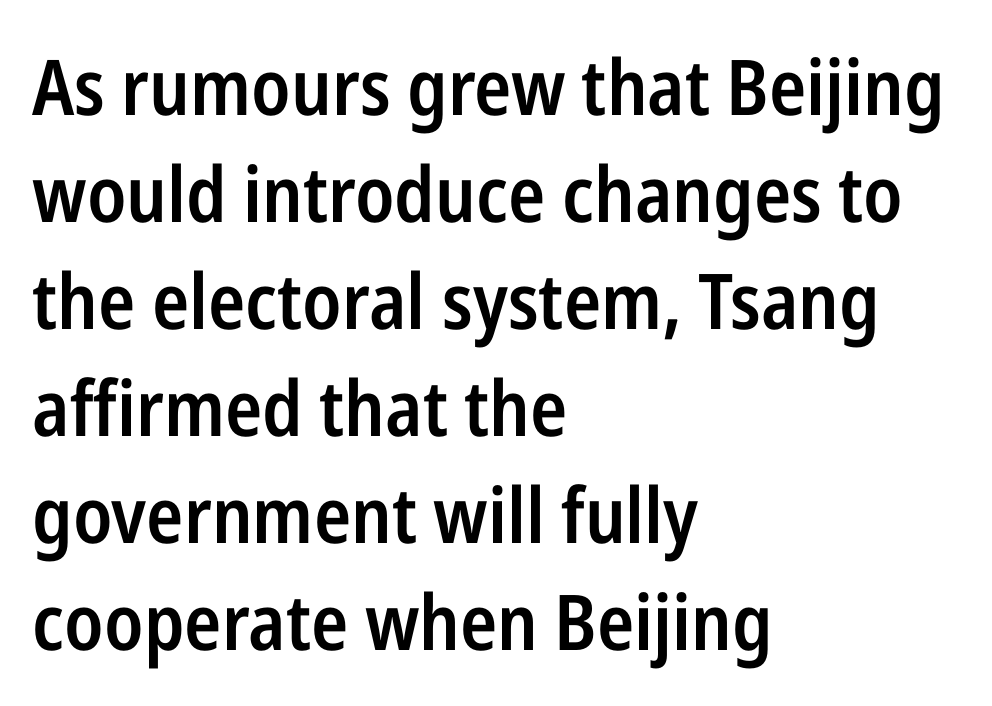
{"serif": "no", "italic": "no", "bold": "semi", "weight": "semibold", "width": "condensed", "stroke_contrast": "low", "x_height": "medium", "monospaced": "no", "underline": "no", "align": "left", "line_spacing": "normal", "line_spacing_ratio": 1.39, "letter_spacing": "normal", "letter_spacing_em": 0.0, "glyph_px": 77}
